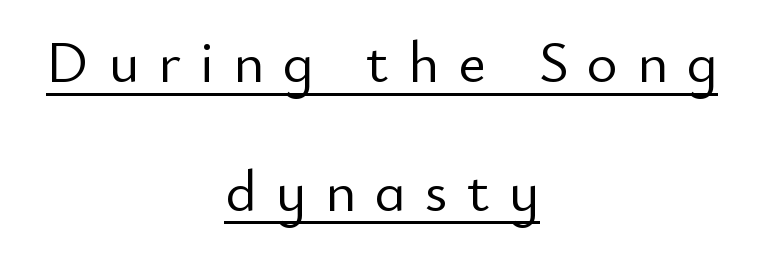
{"serif": "no", "italic": "no", "bold": "no", "weight": "light", "width": "normal", "stroke_contrast": "low", "x_height": "small", "monospaced": "no", "underline": "yes", "align": "center", "line_spacing": "loose", "line_spacing_ratio": 2.18, "letter_spacing": "wide", "letter_spacing_em": 0.32, "glyph_px": 59}
